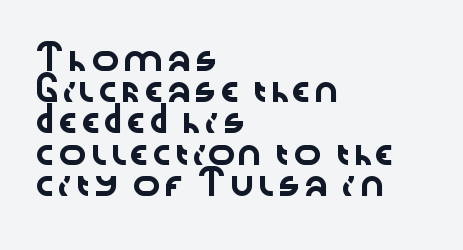
{"italic": "no", "underline": "no", "align": "left", "line_spacing": "normal", "line_spacing_ratio": 1.3, "letter_spacing": "normal", "letter_spacing_em": 0.0, "glyph_px": 24}
